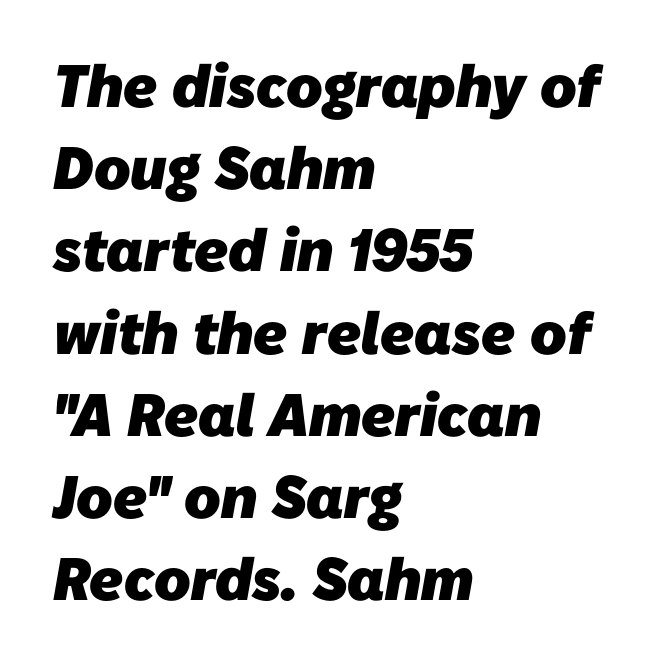
{"serif": "no", "bold": "yes", "weight": "heavy", "width": "normal", "stroke_contrast": "low", "x_height": "medium", "monospaced": "no", "underline": "no", "align": "left", "line_spacing": "normal", "line_spacing_ratio": 1.37, "letter_spacing": "normal", "letter_spacing_em": 0.0, "glyph_px": 60}
